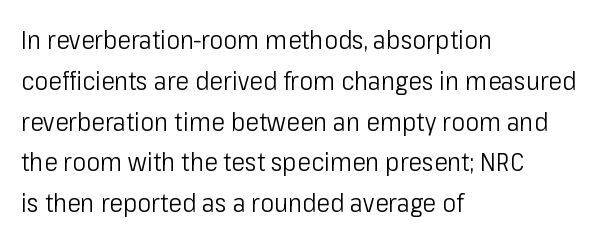
{"italic": "no", "bold": "no", "underline": "no", "align": "left", "line_spacing": "normal", "line_spacing_ratio": 1.57, "letter_spacing": "normal", "letter_spacing_em": 0.0, "glyph_px": 26}
